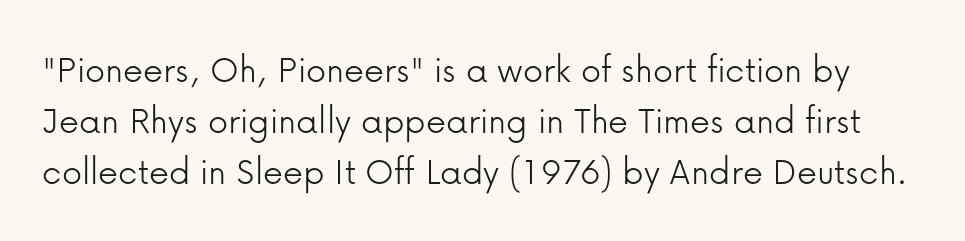
{"serif": "no", "italic": "no", "bold": "no", "weight": "light", "width": "normal", "stroke_contrast": "low", "x_height": "medium", "monospaced": "no", "underline": "no", "line_spacing": "normal", "line_spacing_ratio": 1.28, "letter_spacing": "normal", "letter_spacing_em": 0.0, "glyph_px": 40}
